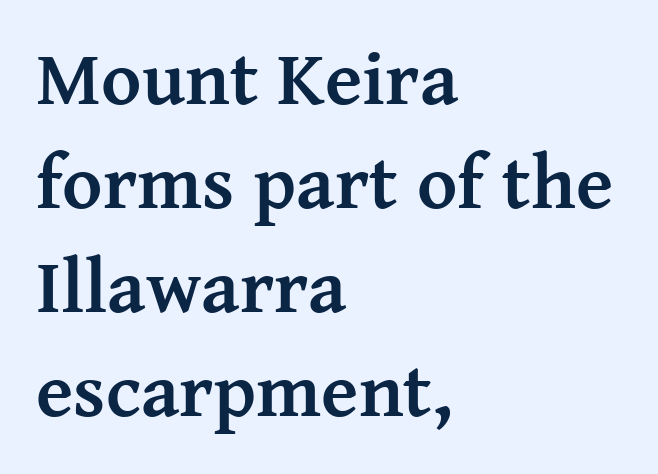
Q: Is the text bold? A: Yes.
Q: Is the text italic (slanted)? A: No, it is upright.
Q: Is the typeface a serif or a sans-serif typeface? A: Serif.
Q: Is the text underlined? A: No.
Q: How is the paragraph aligned? A: Left-aligned.
Q: Is the spacing between letters normal or unusually wide? A: Normal.
Q: Is the spacing between lines tight, normal or loose? A: Normal.
Q: Width (condensed, normal, or wide)? A: Normal.
Q: Stroke contrast? A: Medium.
Q: x-height? A: Medium.
Q: Monospaced? A: No.
